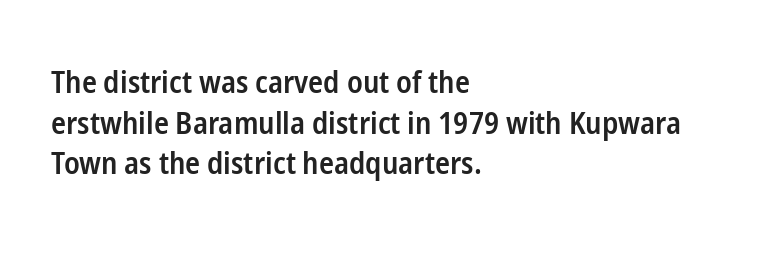
This sample uses plain, unmodified letter spacing. Rows of type keep a routine distance in the vertical direction. The face used here is proportionally spaced, like ordinary book or web type. Visually the block forms a straight wall on the left and a jagged coastline on the right.
